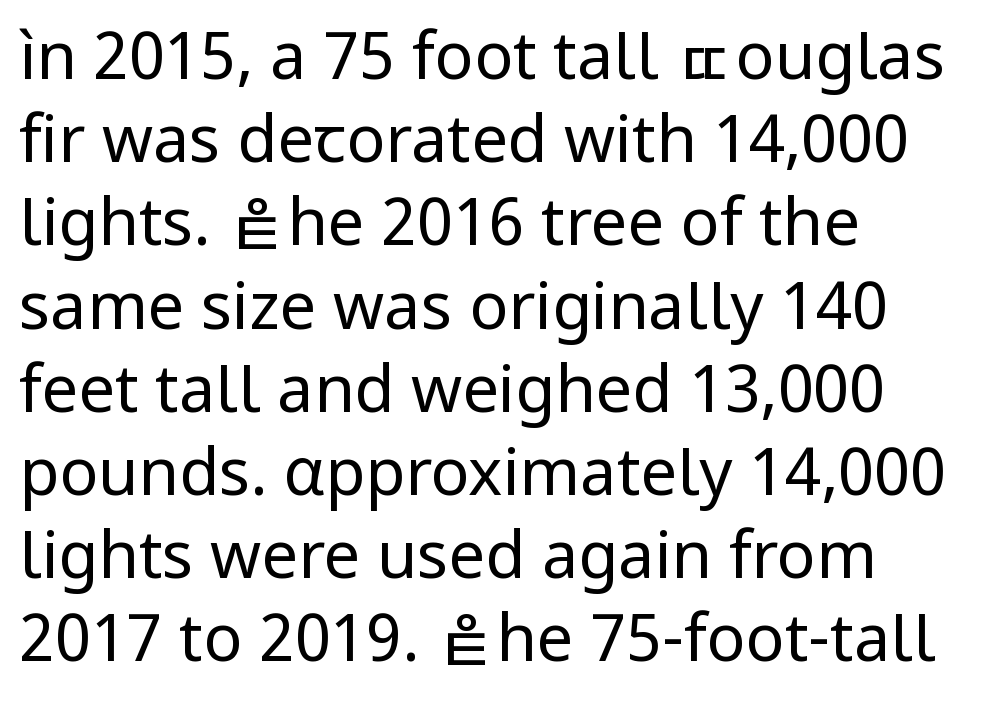
{"serif": "no", "italic": "no", "bold": "no", "weight": "regular", "width": "normal", "stroke_contrast": "low", "x_height": "medium", "monospaced": "no", "underline": "no", "align": "left", "line_spacing": "normal", "line_spacing_ratio": 1.28, "letter_spacing": "normal", "letter_spacing_em": 0.0, "glyph_px": 65}
